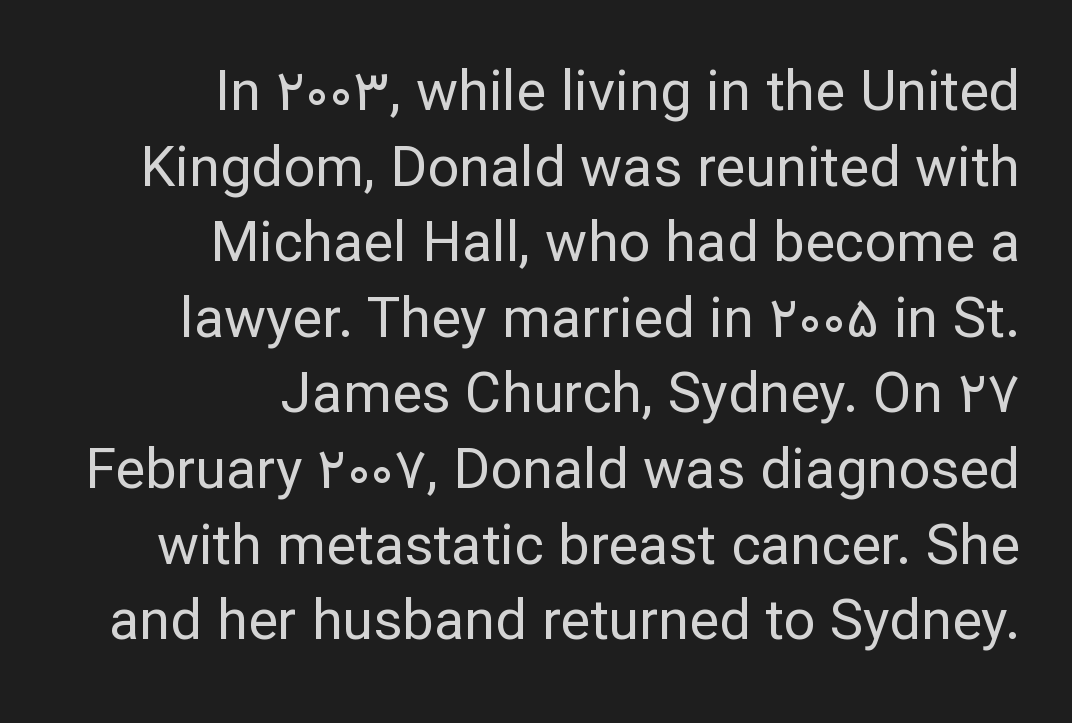
{"serif": "no", "italic": "no", "bold": "no", "weight": "regular", "width": "normal", "stroke_contrast": "low", "x_height": "medium", "monospaced": "no", "underline": "no", "align": "right", "line_spacing": "normal", "line_spacing_ratio": 1.35, "letter_spacing": "normal", "letter_spacing_em": 0.0, "glyph_px": 56}
